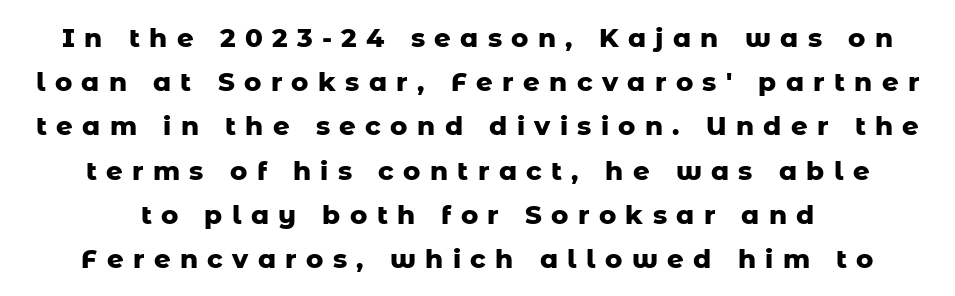
The image shows 26 px bold type, upright; set normal line spacing (1.7x), unusually wide letter spacing (+0.36 em), not underlined.
